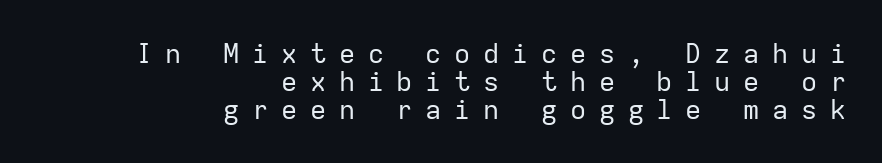
It's the straight-up-and-down kind of type. Summary of weight: not heavy and not bold. The lines are packed closely together with very little leading. The type is letterspaced generously, with wide tracking.
